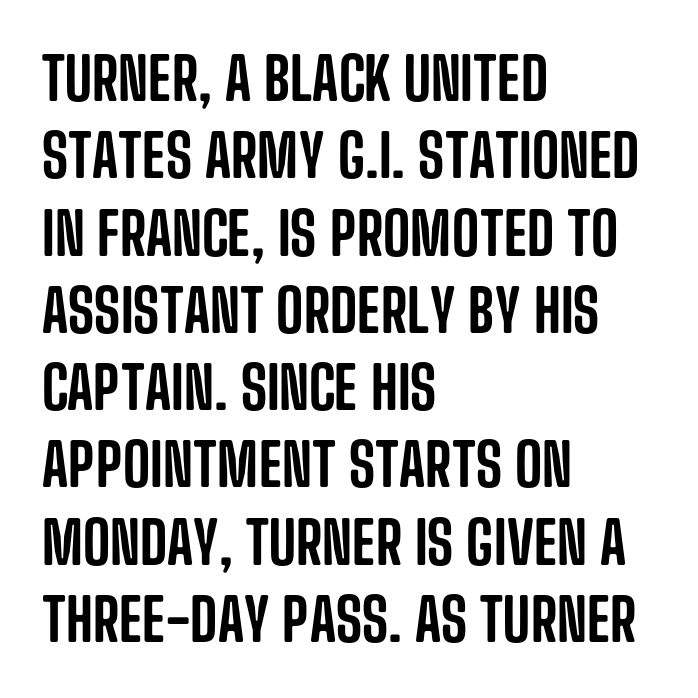
Q: Is the text italic (slanted)? A: No, it is upright.
Q: Is the typeface a serif or a sans-serif typeface? A: Sans-serif.
Q: Is the text underlined? A: No.
Q: How is the paragraph aligned? A: Left-aligned.
Q: Is the spacing between letters normal or unusually wide? A: Normal.
Q: Is the spacing between lines tight, normal or loose? A: Normal.
Q: Width (condensed, normal, or wide)? A: Condensed.
Q: Stroke contrast? A: Low.
Q: x-height? A: Large.
Q: Monospaced? A: No.
